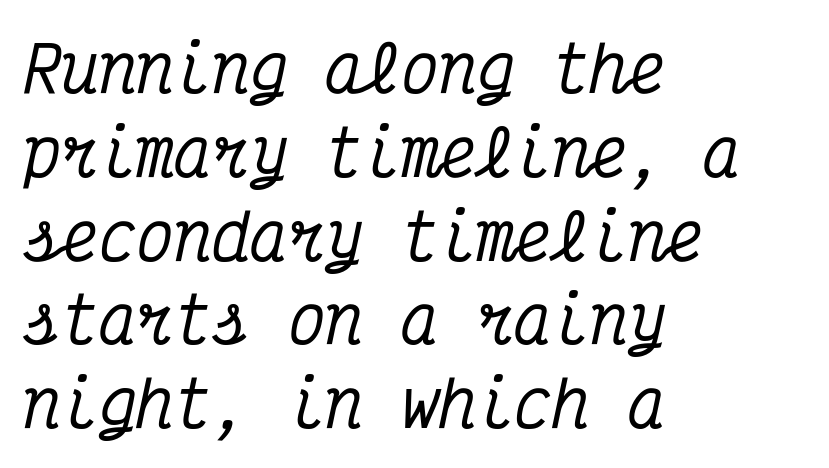
The image shows 63 px condensed serif type, italic (leaning right), monospaced; set left-aligned, normal line spacing (1.33x), normal letter spacing, not underlined; medium stroke contrast and a medium x-height.
